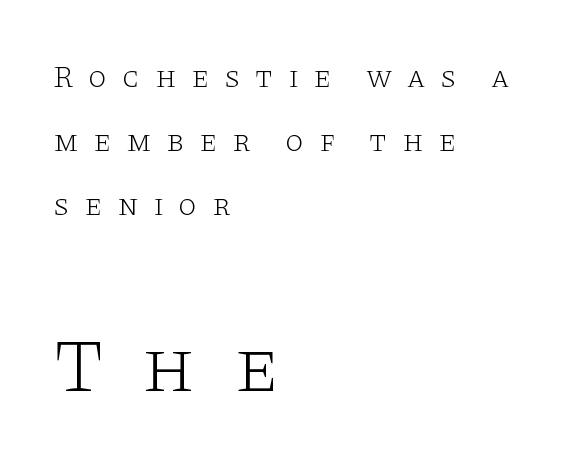
The image shows 76 px light, wide serif type, upright; set left-aligned, loose line spacing (2.14x), unusually wide letter spacing (+0.49 em), not underlined; the second (bottom) block is 2.53x larger; low stroke contrast and a large x-height.
